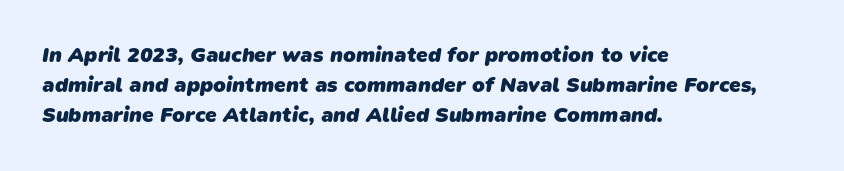
The image shows 21 px bold type; set left-aligned, normal line spacing (1.43x), normal letter spacing, not underlined.
